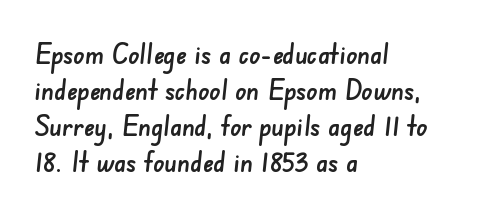
Q: Is the typeface a serif or a sans-serif typeface? A: Sans-serif.
Q: Is the text underlined? A: No.
Q: How is the paragraph aligned? A: Left-aligned.
Q: Is the spacing between letters normal or unusually wide? A: Normal.
Q: Is the spacing between lines tight, normal or loose? A: Normal.
Q: Width (condensed, normal, or wide)? A: Normal.
Q: Stroke contrast? A: Low.
Q: x-height? A: Small.
Q: Monospaced? A: No.
